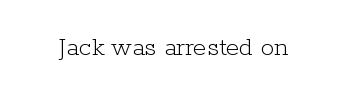
Q: Is the text bold? A: No.
Q: Is the text italic (slanted)? A: No, it is upright.
Q: Is the text underlined? A: No.
Q: Is the spacing between letters normal or unusually wide? A: Normal.
